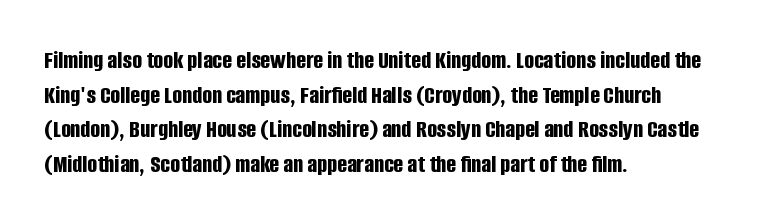
{"italic": "no", "bold": "yes", "underline": "no", "align": "left", "line_spacing": "normal", "line_spacing_ratio": 1.33, "letter_spacing": "normal", "letter_spacing_em": 0.0, "glyph_px": 26}
